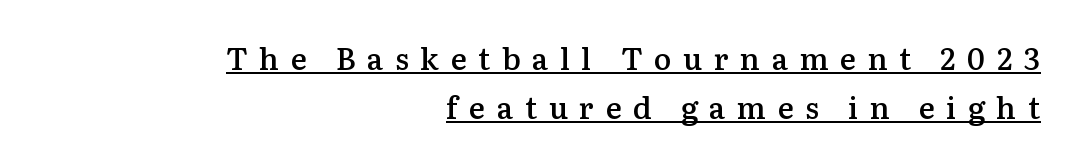
The image shows 30 px semibold serif type, upright; set right-aligned, normal line spacing (1.63x), unusually wide letter spacing (+0.38 em), underlined; medium stroke contrast and a medium x-height.
